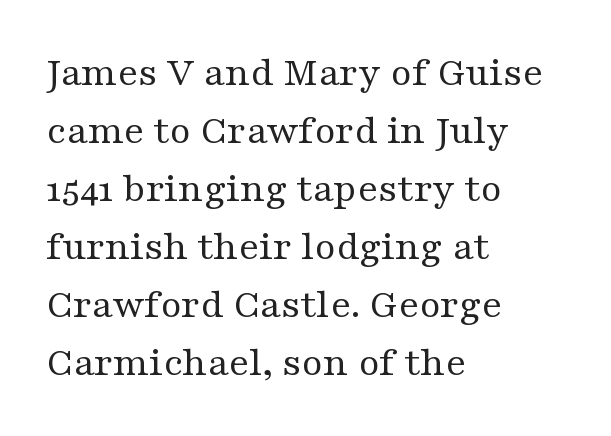
The image shows 43 px regular-weight, wide serif type, upright; set left-aligned, normal line spacing (1.35x), normal letter spacing, not underlined; medium stroke contrast and a medium x-height.
